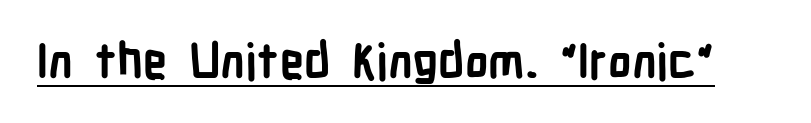
The characters look thick and weighty, a clear bold. The axis of the letterforms is exactly vertical. Notice how a bar underscores the lettering throughout. There is no visible air inserted between adjacent glyphs.
